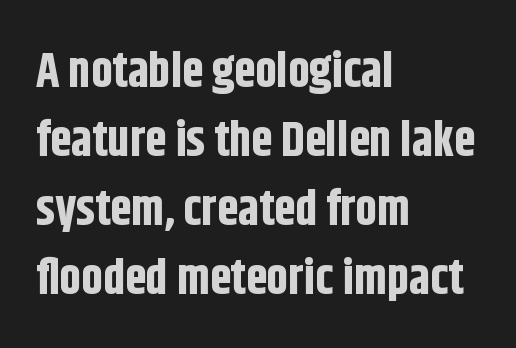
The space directly below the letters is spotless. Is the type bold? Yes — the strokes are clearly thick and heavy. Proportional: the letters do not fall into vertical columns. Default kerning and tracking; the words read as compact shapes.
